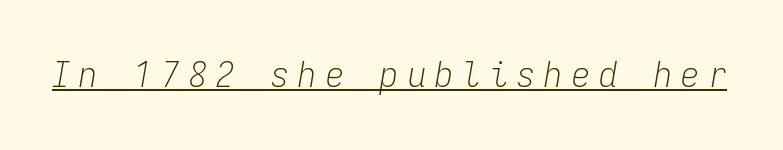
{"italic": "yes", "lean": "right", "slant_degrees": 9, "bold": "no", "weight": "light", "width": "condensed", "stroke_contrast": "low", "x_height": "medium", "monospaced": "yes", "underline": "yes", "letter_spacing": "wide", "letter_spacing_em": 0.26, "glyph_px": 36}
